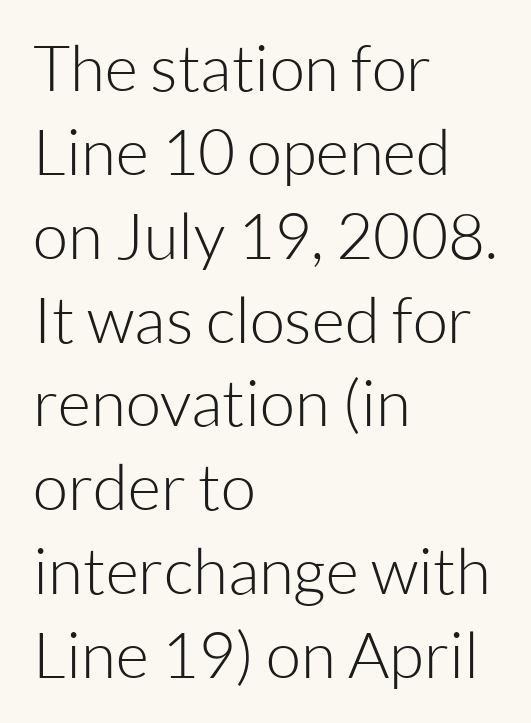
{"serif": "no", "italic": "no", "bold": "no", "weight": "light", "width": "normal", "stroke_contrast": "low", "x_height": "medium", "monospaced": "no", "underline": "no", "align": "left", "line_spacing": "normal", "line_spacing_ratio": 1.31, "letter_spacing": "normal", "letter_spacing_em": 0.0, "glyph_px": 64}
